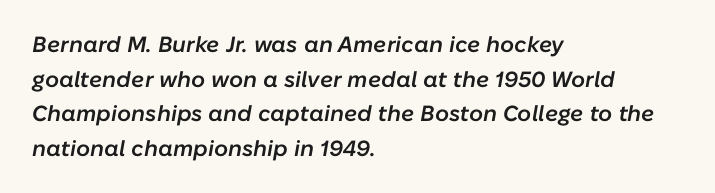
{"italic": "yes", "lean": "right", "slant_degrees": 10, "bold": "semi", "underline": "no", "align": "left", "line_spacing": "normal", "line_spacing_ratio": 1.57, "letter_spacing": "normal", "letter_spacing_em": 0.0, "glyph_px": 22}
